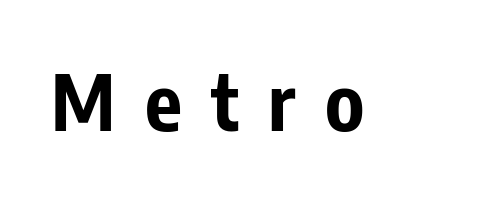
The passage shown is typeset with a sans-serif family. Each glyph is drawn with heavy, bold strokes. The foot of each line stays bare and open. No italicization has been applied; the sample stays upright. The letters advance in unequal steps, a hallmark of proportional type.
